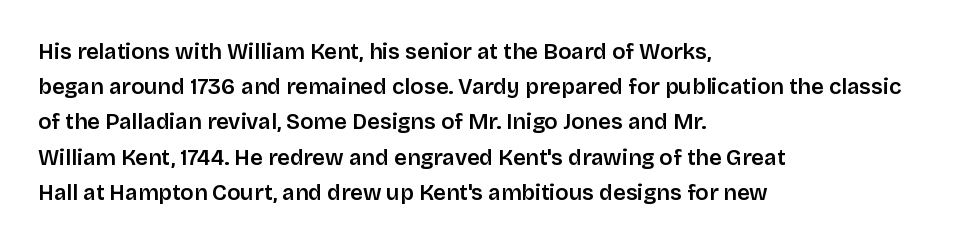
{"italic": "no", "bold": "semi", "underline": "no", "align": "left", "line_spacing": "normal", "line_spacing_ratio": 1.6, "letter_spacing": "normal", "letter_spacing_em": 0.0, "glyph_px": 22}
